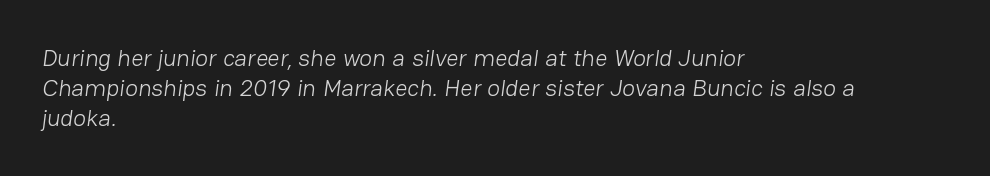
Notice how descenders clear the ascenders below comfortably — that's standard leading. The font is comparable to plain body text, perhaps lighter. Compared with a centered layout, this one pins lines to the left instead. Words float on clear page, feet unadorned. The letterforms sit shoulder to shoulder at normal distance.
